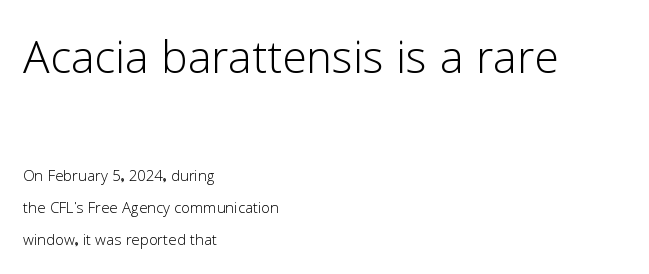
{"serif": "no", "italic": "no", "bold": "no", "weight": "light", "width": "normal", "stroke_contrast": "low", "x_height": "medium", "monospaced": "no", "underline": "no", "align": "left", "line_spacing": "normal", "line_spacing_ratio": 1.59, "letter_spacing": "normal", "letter_spacing_em": 0.0, "larger_block": "first", "size_ratio": 2.95, "glyph_px": 59}
